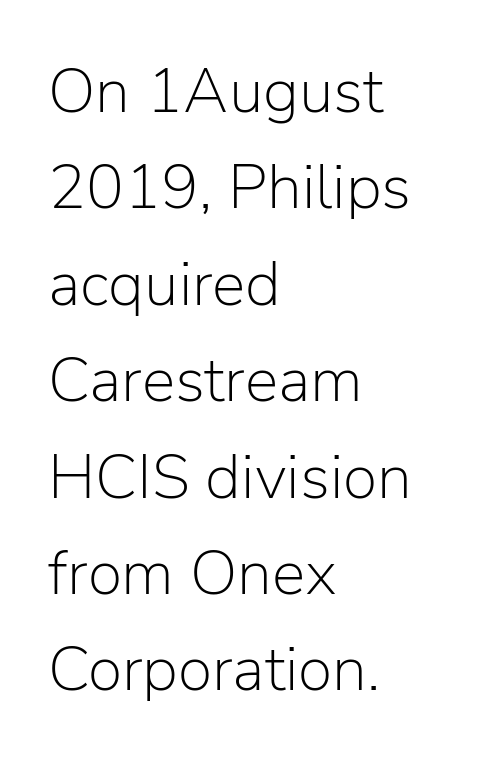
The tracking reads as untouched default to a designer's eye. A normal amount of white space separates one row of letters from the next. Varying glyph widths throughout — classic text-font behaviour. If you drew a ruler down the left edge, every line would touch it. Does the lettering tilt? It doesn't — this is upright. Stems here are at most as thick as an everyday book face.
